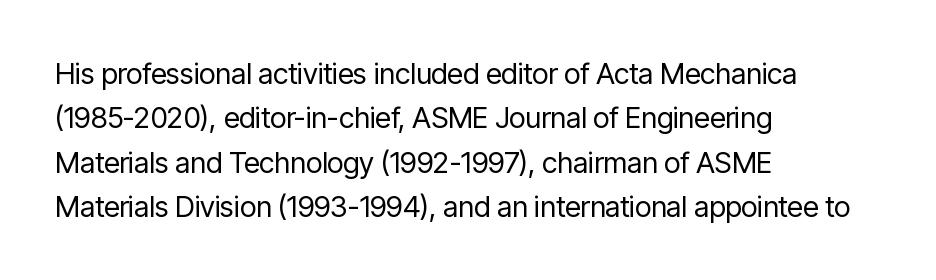
Default kerning and tracking; the words read as compact shapes. Style check: upright. This rendering features lettering with no underline. I'd call this a sans setting — the letters go barefoot. A typesetter would call this leading conventional body-copy spacing. Typeset ragged right — the left edge is the straight one.
